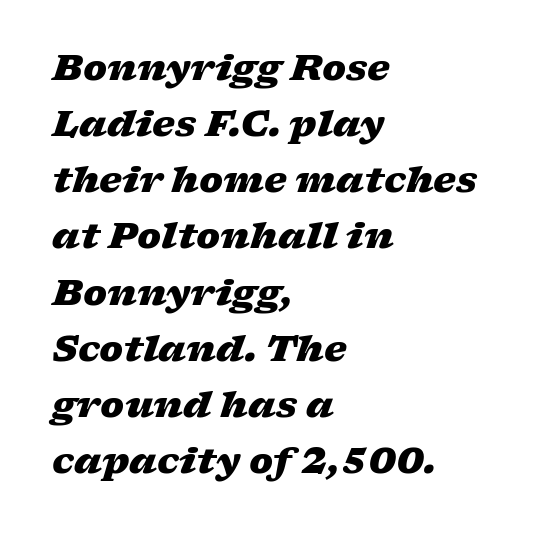
The rendering anchors every line to the left-hand side. Spacing verdict: proportional, widths tailored to each character. Words appear dense and cohesive because spacing is normal. Look at the stroke-to-counter ratio: heavy, a bold. This is oblique type, the kind used for emphasis or titles.
